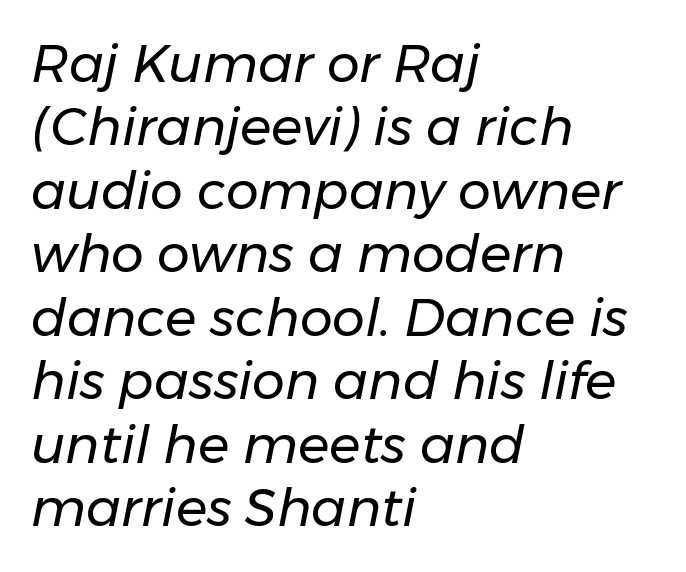
Character widths vary here, with narrow letters taking less room than wide ones. The specimen reads as italic at a glance. Unbolded letterforms with no extra heft. If you drew a ruler down the left edge, every line would touch it. These lines keep a tight, regular rhythm from letter to letter.
